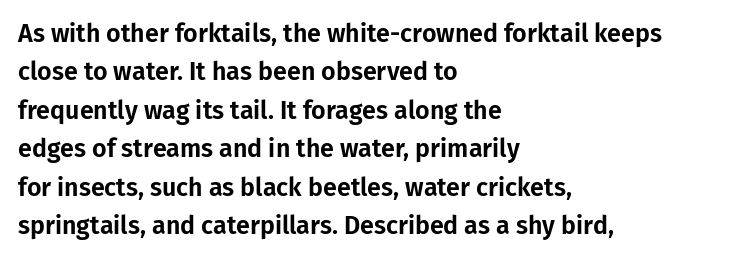
{"italic": "no", "underline": "no", "align": "left", "line_spacing": "normal", "line_spacing_ratio": 1.54, "letter_spacing": "normal", "letter_spacing_em": 0.0, "glyph_px": 25}
